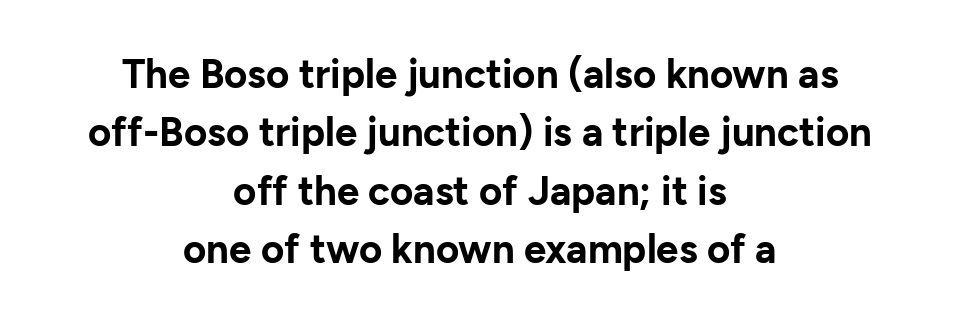
The image shows 40 px bold sans-serif type, upright; set centered, normal line spacing (1.46x), normal letter spacing, not underlined; low stroke contrast and a medium x-height.
